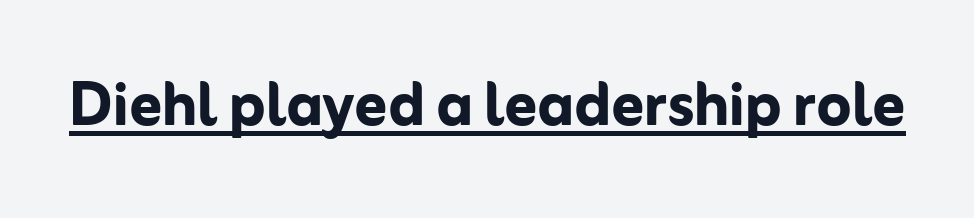
Q: Is the text bold? A: Yes.
Q: Is the text italic (slanted)? A: No, it is upright.
Q: Is the typeface a serif or a sans-serif typeface? A: Sans-serif.
Q: Is the text underlined? A: Yes.
Q: Is the spacing between letters normal or unusually wide? A: Normal.
Q: Width (condensed, normal, or wide)? A: Normal.
Q: Stroke contrast? A: Low.
Q: x-height? A: Medium.
Q: Monospaced? A: No.
